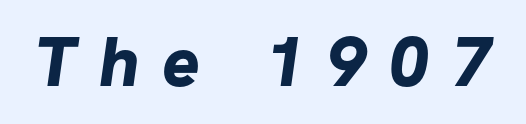
Note the varied advance widths — an 'i' is clearly narrower than an 'm'. The passage shown has open, widely tracked lettering throughout. Strong, thick strokes mark this as bold type. Regarding serifs, this sample does without them. Check under the words: just untouched page.
